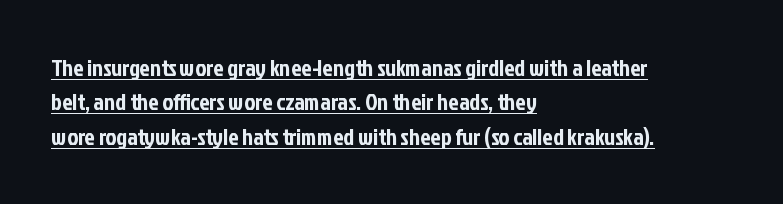
Q: Is the text italic (slanted)? A: No, it is upright.
Q: Is the text underlined? A: Yes.
Q: How is the paragraph aligned? A: Left-aligned.
Q: Is the spacing between letters normal or unusually wide? A: Normal.
Q: Is the spacing between lines tight, normal or loose? A: Normal.
